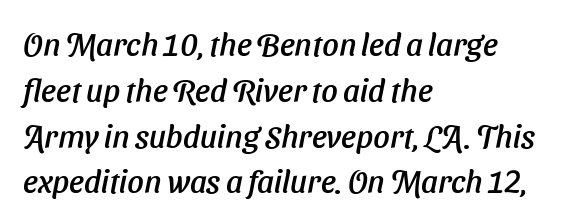
{"width": "normal", "stroke_contrast": "low", "x_height": "medium", "monospaced": "no", "underline": "no", "align": "left", "line_spacing": "normal", "line_spacing_ratio": 1.43, "letter_spacing": "normal", "letter_spacing_em": 0.0, "glyph_px": 32}
